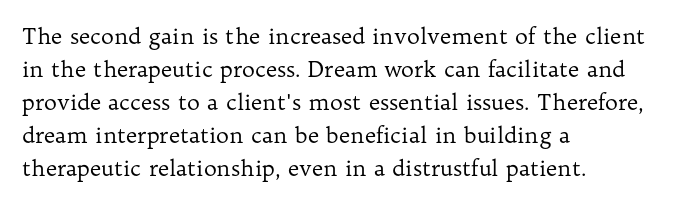
In terms of leading, this rendering sits right in the middle. Quick note: not italic, upright. Stems here are at most as thick as an everyday book face. Letter spacing: default.
